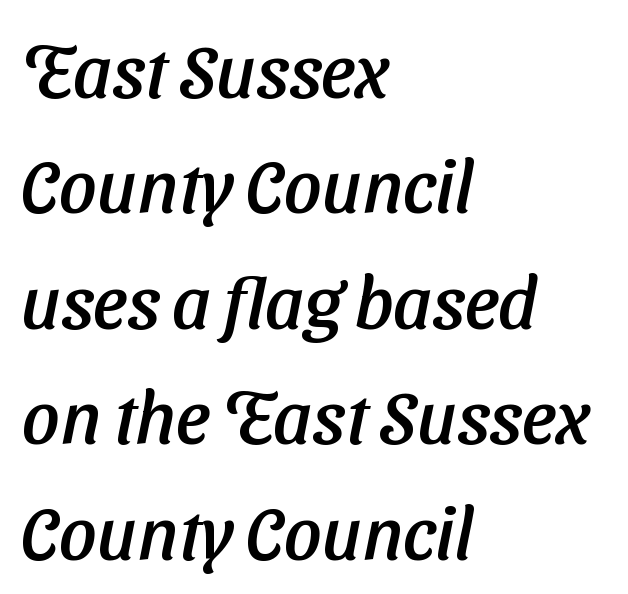
The image shows 74 px sans-serif type; set left-aligned, normal line spacing (1.56x), normal letter spacing, not underlined; low stroke contrast and a medium x-height.
